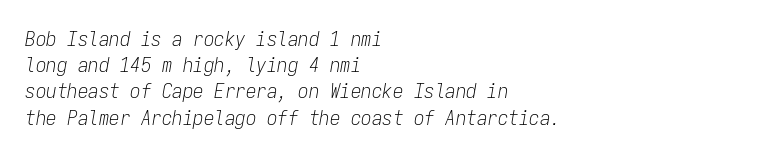
A typesetter would call this zero additional tracking. The line-height multiplier appears to be the usual default. Glance below the letters and you will spot only blank space. The ragged edge is on the right, which tells us the setting is flush left.
